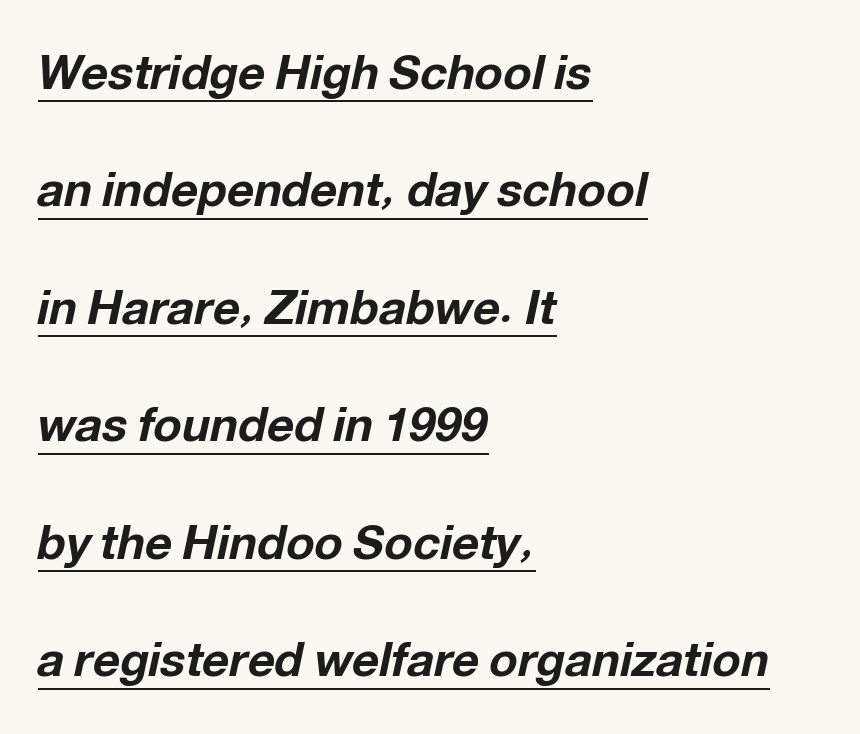
{"italic": "yes", "lean": "right", "slant_degrees": 12, "bold": "yes", "weight": "bold", "width": "normal", "stroke_contrast": "low", "x_height": "medium", "monospaced": "no", "underline": "yes", "align": "left", "line_spacing": "loose", "line_spacing_ratio": 2.5, "letter_spacing": "normal", "letter_spacing_em": 0.0, "glyph_px": 47}
